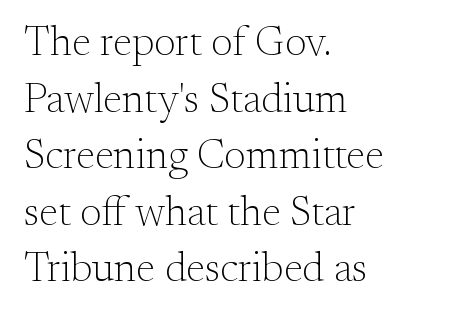
{"serif": "yes", "italic": "no", "bold": "no", "weight": "light", "width": "normal", "stroke_contrast": "medium", "x_height": "small", "monospaced": "no", "underline": "no", "align": "left", "line_spacing": "normal", "line_spacing_ratio": 1.38, "letter_spacing": "normal", "letter_spacing_em": 0.0, "glyph_px": 41}
